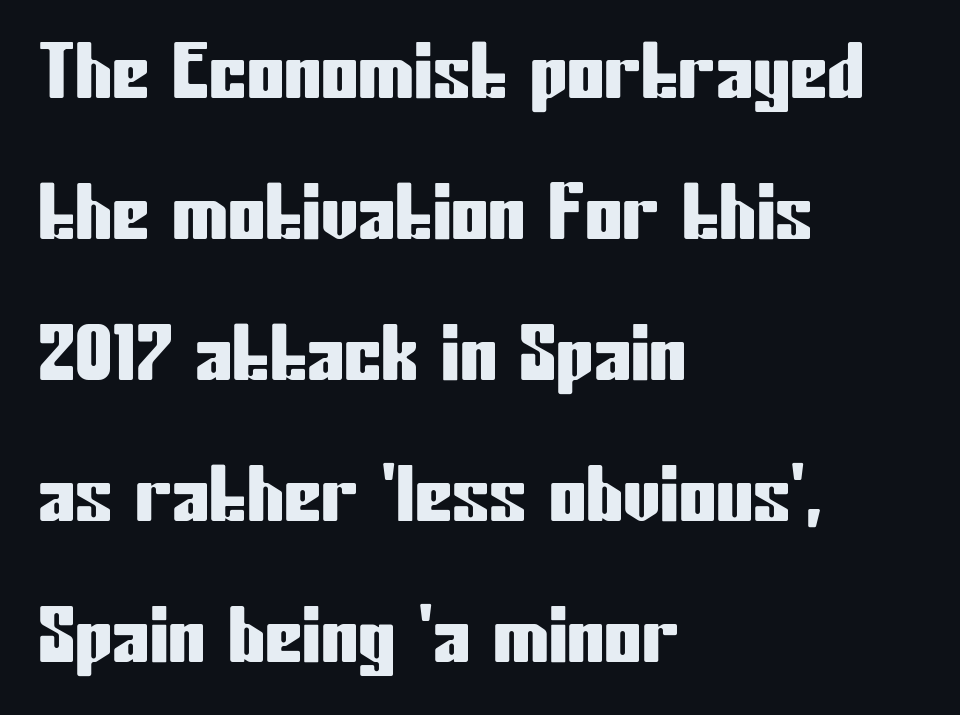
The image shows 75 px condensed sans-serif type, upright; set left-aligned, line spacing 1.88x, normal letter spacing, not underlined; low stroke contrast and a medium x-height.
